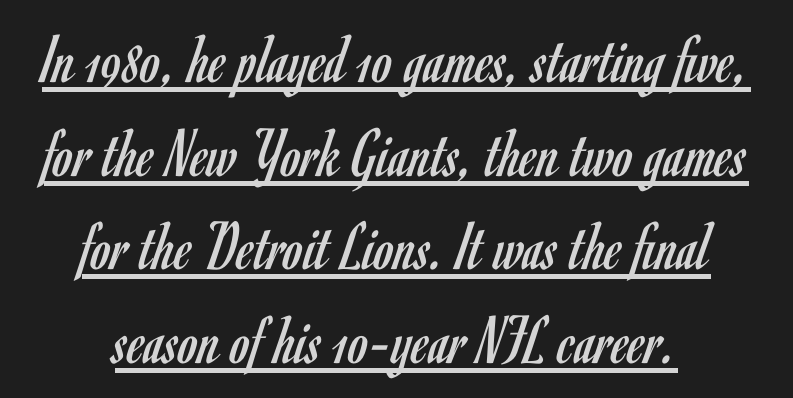
The image shows 71 px regular-weight, condensed sans-serif type; set centered, normal line spacing (1.32x), normal letter spacing, underlined; low stroke contrast and a small x-height.
